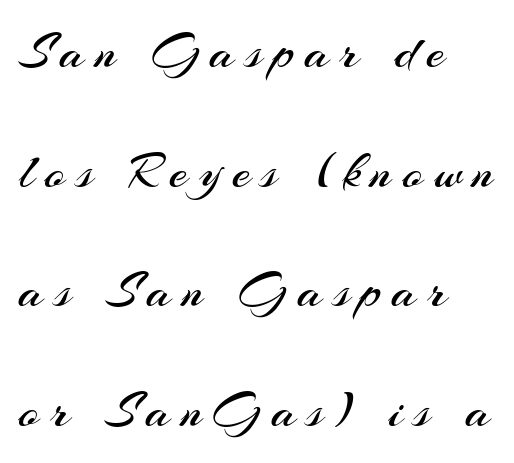
The image shows 52 px regular-weight sans-serif type; set left-aligned, loose line spacing (2.3x), unusually wide letter spacing (+0.21 em), not underlined; medium stroke contrast and a small x-height.
